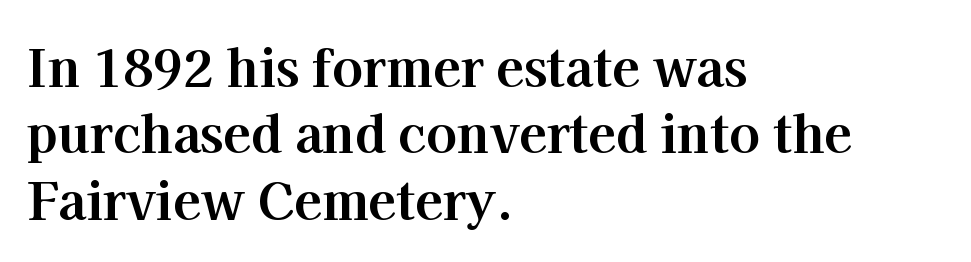
Q: Is the text bold? A: Yes.
Q: Is the text italic (slanted)? A: No, it is upright.
Q: Is the typeface a serif or a sans-serif typeface? A: Serif.
Q: Is the text underlined? A: No.
Q: How is the paragraph aligned? A: Left-aligned.
Q: Is the spacing between letters normal or unusually wide? A: Normal.
Q: Is the spacing between lines tight, normal or loose? A: Normal.
Q: Width (condensed, normal, or wide)? A: Normal.
Q: Stroke contrast? A: High.
Q: x-height? A: Medium.
Q: Monospaced? A: No.
